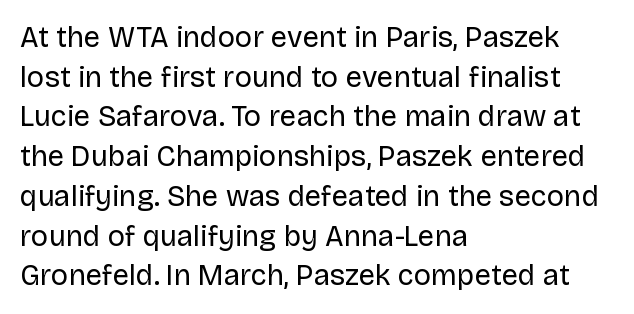
{"serif": "no", "italic": "no", "bold": "no", "weight": "regular", "width": "normal", "stroke_contrast": "low", "x_height": "large", "monospaced": "no", "underline": "no", "align": "left", "line_spacing": "normal", "line_spacing_ratio": 1.37, "letter_spacing": "normal", "letter_spacing_em": 0.0, "glyph_px": 29}
